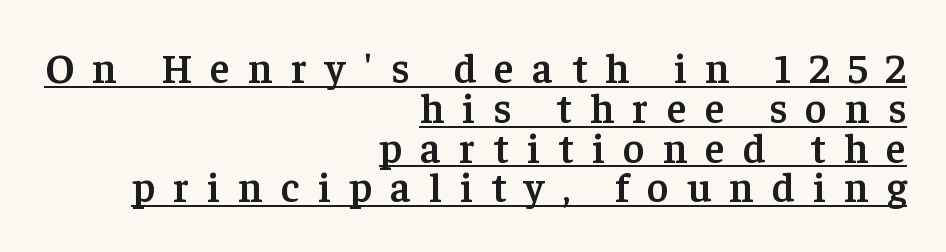
Q: Is the text bold? A: Semi-bold.
Q: Is the text italic (slanted)? A: No, it is upright.
Q: Is the typeface a serif or a sans-serif typeface? A: Serif.
Q: Is the text underlined? A: Yes.
Q: How is the paragraph aligned? A: Right-aligned.
Q: Is the spacing between letters normal or unusually wide? A: Unusually wide.
Q: Is the spacing between lines tight, normal or loose? A: Tight.
Q: Width (condensed, normal, or wide)? A: Normal.
Q: Stroke contrast? A: Low.
Q: x-height? A: Medium.
Q: Monospaced? A: No.
